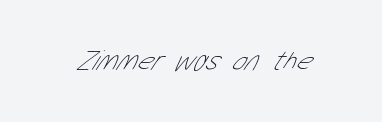
{"serif": "no", "bold": "no", "weight": "thin", "width": "condensed", "stroke_contrast": "low", "x_height": "medium", "monospaced": "no", "underline": "no", "letter_spacing": "normal", "letter_spacing_em": 0.0, "glyph_px": 29}
